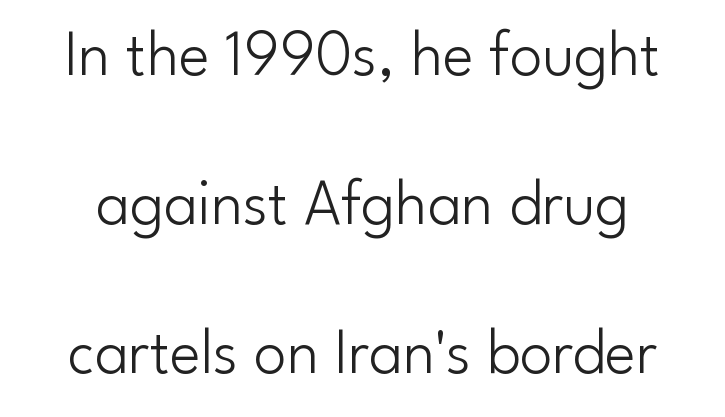
The image shows 65 px light sans-serif type, upright; set loose line spacing (2.29x), normal letter spacing, not underlined; low stroke contrast and a small x-height.
